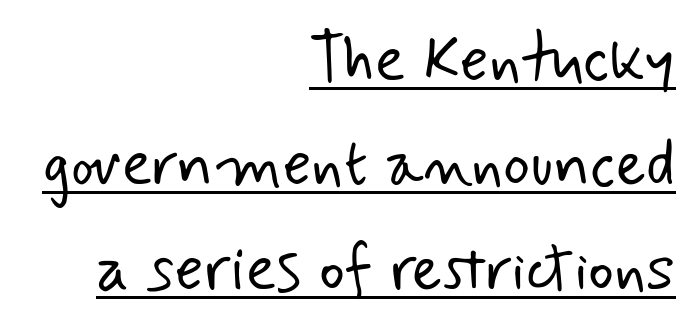
The image shows 64 px light sans-serif type; set right-aligned, normal line spacing (1.63x), normal letter spacing, underlined; low stroke contrast and a small x-height.
